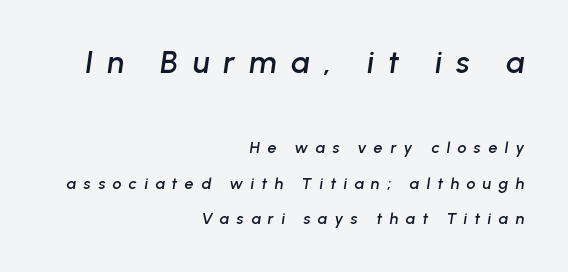
Between one letter and the next there's a generous, obvious gap. You could not count columns in this text — the font is proportionally spaced. The earlier block is typeset at a bigger size than the later block. The typesetter chose a ragged-left arrangement here. Italic: yes, the glyphs are oblique.
